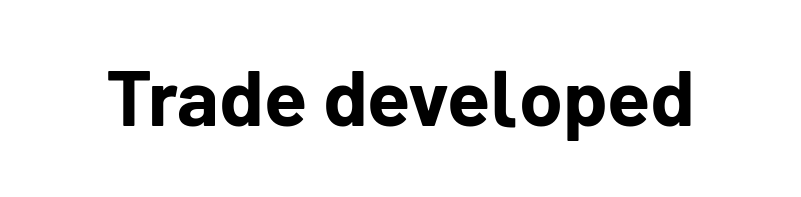
The image shows 79 px bold sans-serif type, upright; set normal letter spacing, not underlined; low stroke contrast and a medium x-height.
